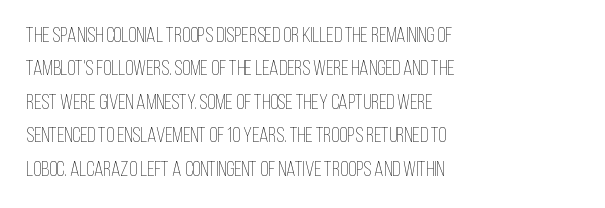
Q: Is the text bold? A: No.
Q: Is the text italic (slanted)? A: No, it is upright.
Q: Is the text underlined? A: No.
Q: How is the paragraph aligned? A: Left-aligned.
Q: Is the spacing between letters normal or unusually wide? A: Normal.
Q: Is the spacing between lines tight, normal or loose? A: Normal.
